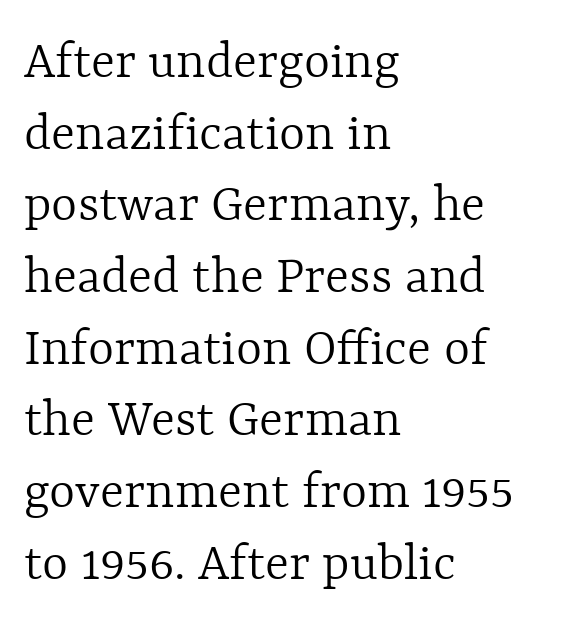
{"italic": "no", "bold": "no", "weight": "light", "width": "normal", "x_height": "medium", "monospaced": "no", "underline": "no", "align": "left", "line_spacing": "normal", "line_spacing_ratio": 1.28, "letter_spacing": "normal", "letter_spacing_em": 0.0, "glyph_px": 56}
